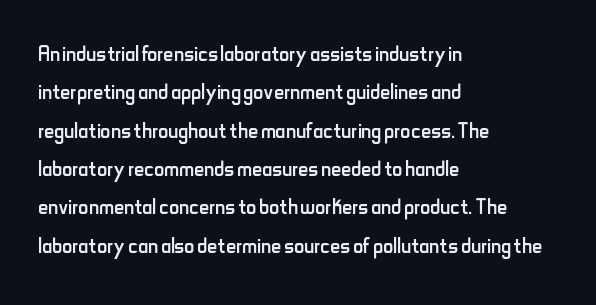
The image shows 28 px regular-weight, condensed sans-serif type, upright; set left-aligned, normal line spacing (1.37x), normal letter spacing, not underlined; low stroke contrast and a small x-height.
